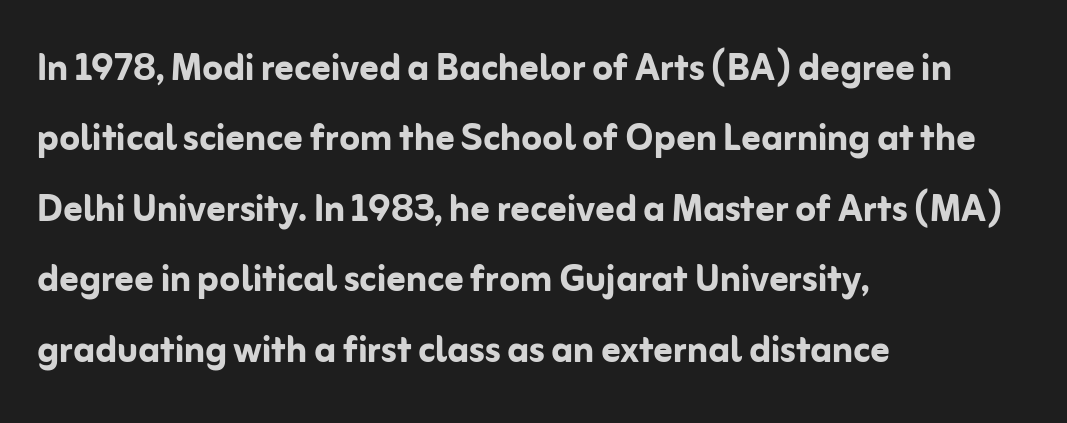
The gaps between neighbouring characters are ordinary and unremarkable. Chunky letters — that's bold for sure. The lettering holds an erect, upright posture throughout. No feet cap the strokes, marking this as sans-serif type. Words float on clear page, feet unadorned.
